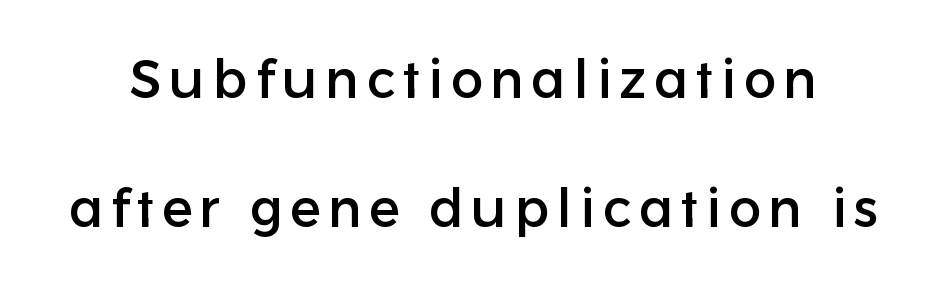
To sum up the face: it is a sans, with no serifs. The font's upright variant was chosen for this text. Interline gaps are noticeably wide in this sample. No word sits above an underline. Looks like regular typesetting: each glyph gets only the width it needs.
